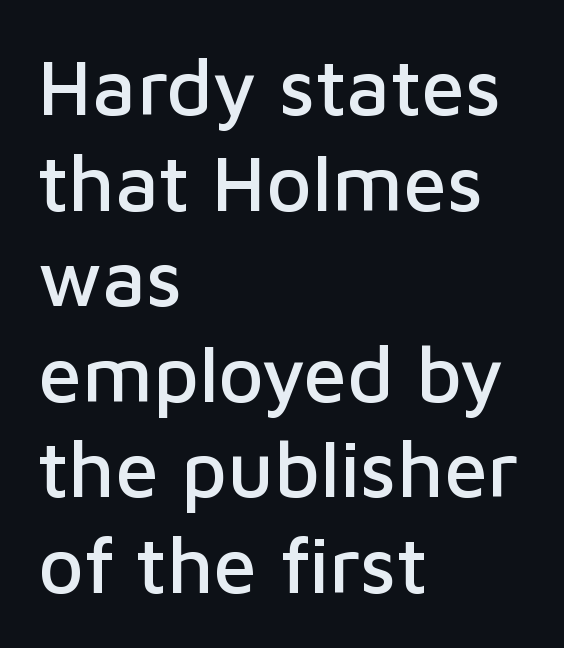
The image shows 79 px sans-serif type, upright; set left-aligned, line spacing 1.21x, normal letter spacing, not underlined; low stroke contrast and a medium x-height.
